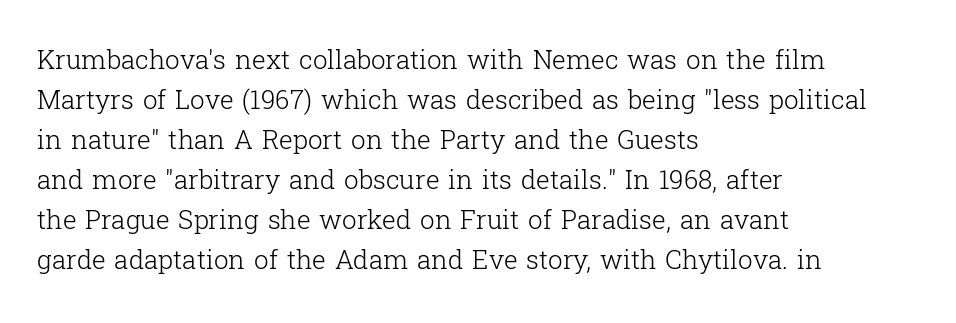
The image shows 26 px text type, upright; set left-aligned, normal line spacing (1.54x), normal letter spacing, not underlined.
